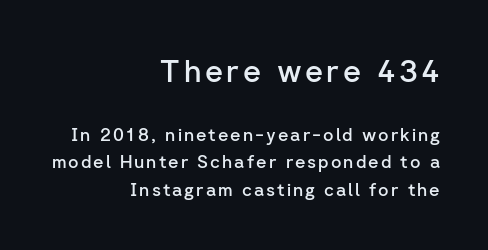
Examine the stroke ends and you'll find no serifs. These lines are set flush right with a ragged left edge. Is the lower block the larger one? No — the upper block carries the bigger type. Do the characters align in a grid? No, the font is proportional.
